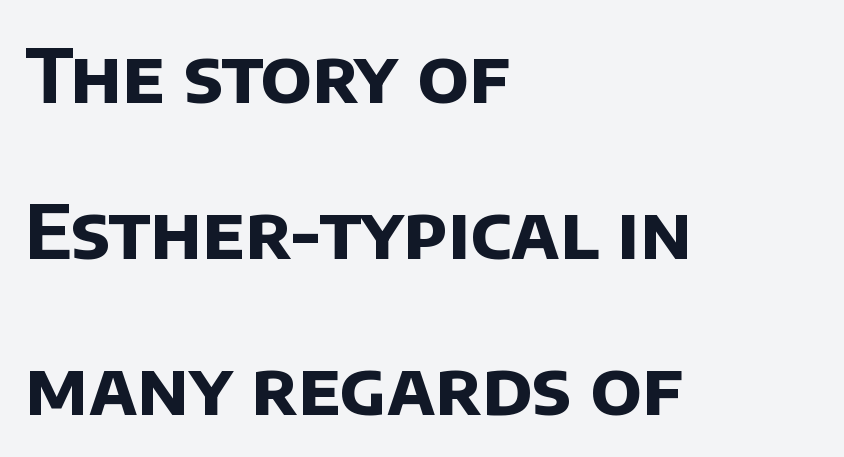
Does the leading feel generous? Absolutely, it's lavish. Note: no serifs on the glyphs. The face used here is proportionally spaced, like ordinary book or web type. There is no visible air inserted between adjacent glyphs. How heavy is the stroke? Heavy — this is a bold. The setting favours the left margin, as ordinary paragraphs usually do.
